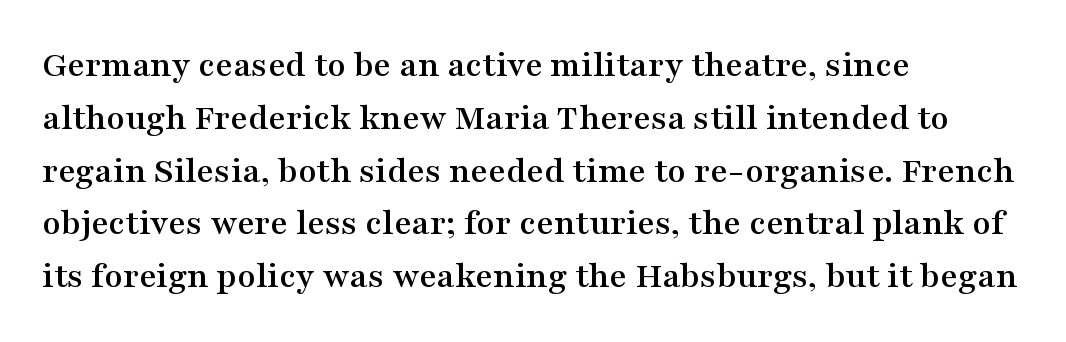
The image shows 38 px wide serif type, upright; set left-aligned, normal line spacing (1.39x), normal letter spacing, not underlined; medium stroke contrast and a medium x-height.
